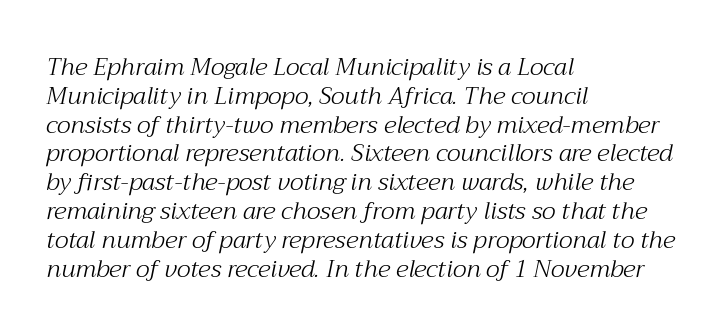
The image shows 24 px text type, italic (leaning right); set left-aligned, line spacing 1.2x, normal letter spacing, not underlined.
